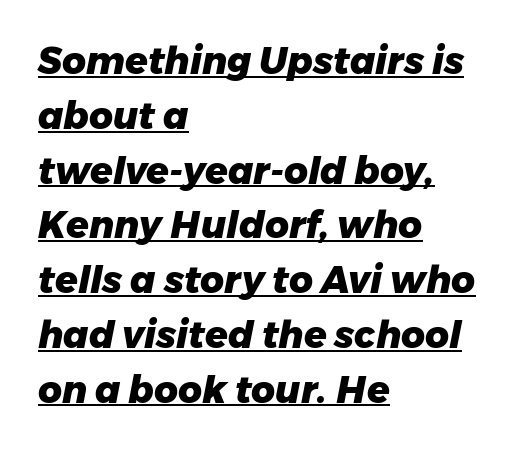
{"italic": "yes", "lean": "right", "slant_degrees": 11, "bold": "yes", "weight": "heavy", "width": "normal", "stroke_contrast": "low", "x_height": "medium", "monospaced": "no", "underline": "yes", "align": "left", "line_spacing": "normal", "line_spacing_ratio": 1.48, "letter_spacing": "normal", "letter_spacing_em": 0.0, "glyph_px": 37}
